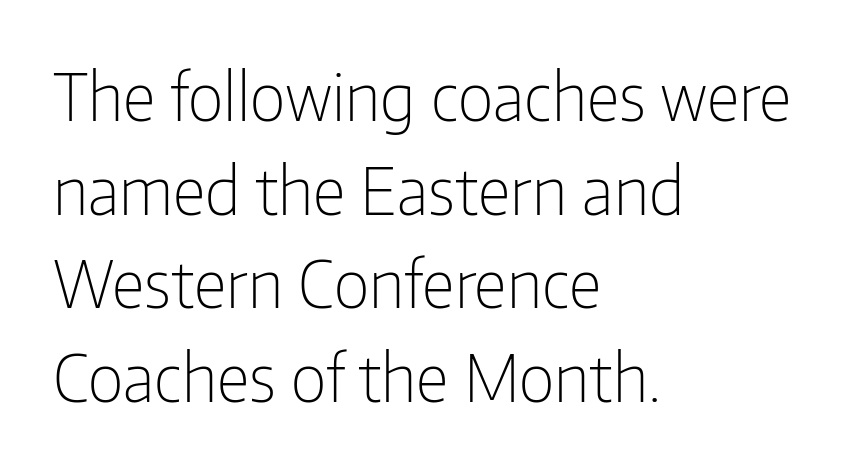
Caption: standard tracking, unaltered. Summary of weight: not heavy and not bold. Type style note: lacks serifs. Rows of type keep a routine distance in the vertical direction.
